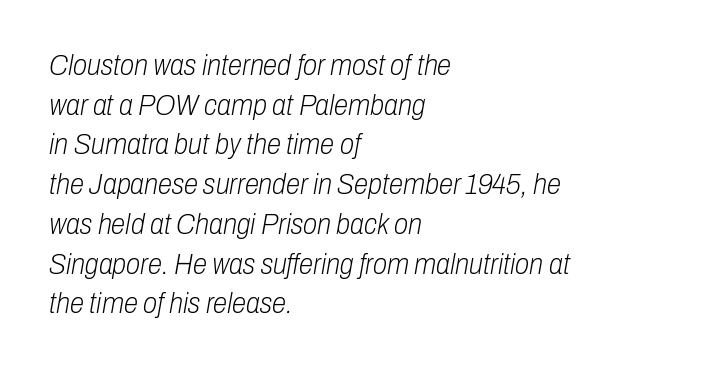
One-word summary of the alignment: left. Check under the words: just untouched page. Tall strokes in this sample are angled rather than plumb. The rendering uses natural spacing where letterforms have individual widths. Spacing between characters is what you'd get straight out of the box.
